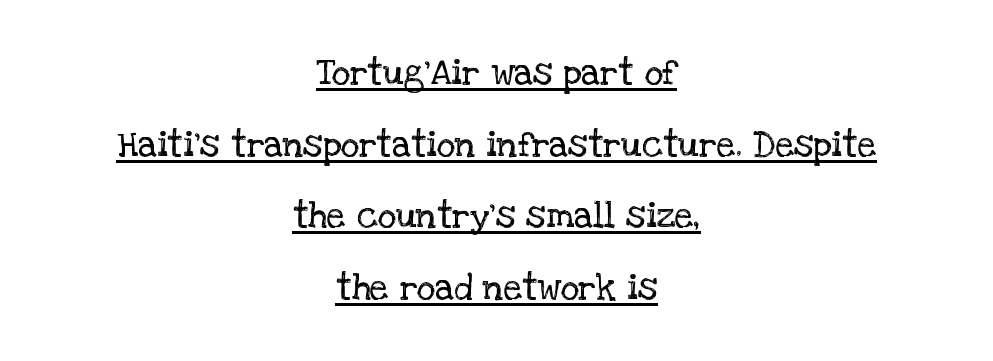
Q: Is the text bold? A: No.
Q: Is the text italic (slanted)? A: No, it is upright.
Q: Is the typeface a serif or a sans-serif typeface? A: Serif.
Q: Is the text underlined? A: Yes.
Q: How is the paragraph aligned? A: Centered.
Q: Is the spacing between letters normal or unusually wide? A: Normal.
Q: Is the spacing between lines tight, normal or loose? A: Loose.
Q: Width (condensed, normal, or wide)? A: Normal.
Q: Stroke contrast? A: Low.
Q: x-height? A: Large.
Q: Monospaced? A: No.
